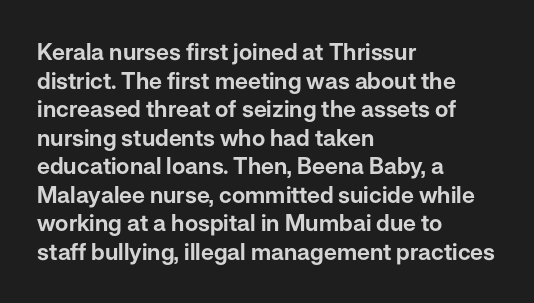
Each line starts at the same left margin while the right side varies. This sample uses plain, unmodified letter spacing. Only glyphs here, with clear space below each row. The letters stand upright; this is a roman face.
